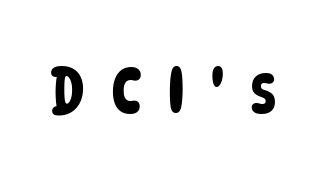
A typesetter would call this proportional, since set widths differ per character. The typeface chosen for these lines omits serifs. Glance below the letters and you will spot only blank space. You could only call the tracking loose — the letters float apart.
